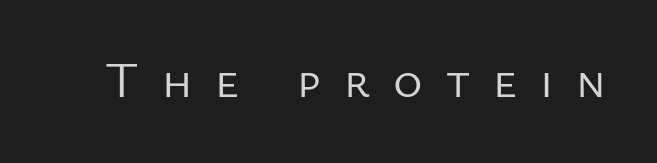
The image shows 50 px regular-weight sans-serif type, upright; set unusually wide letter spacing (+0.46 em), not underlined; low stroke contrast and a medium x-height.
